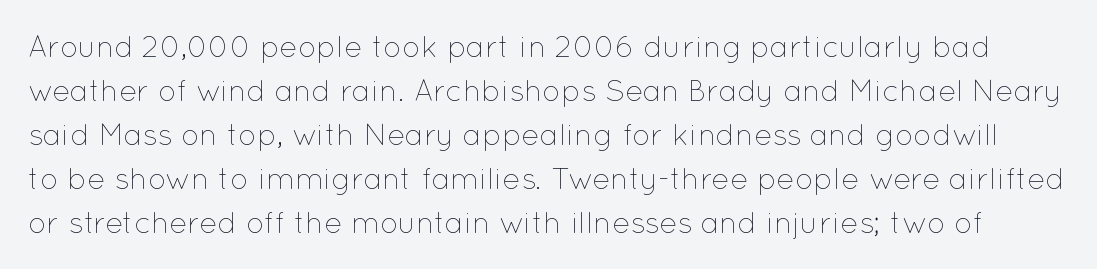
{"italic": "no", "bold": "no", "weight": "thin", "width": "normal", "stroke_contrast": "low", "x_height": "medium", "monospaced": "no", "underline": "no", "line_spacing": "normal", "line_spacing_ratio": 1.47, "letter_spacing": "normal", "letter_spacing_em": 0.0, "glyph_px": 30}
